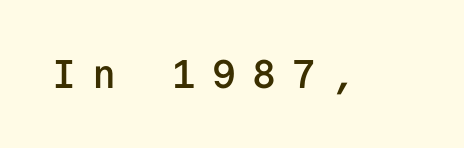
The image shows 40 px semibold sans-serif type, upright, monospaced; set unusually wide letter spacing (+0.4 em), not underlined; low stroke contrast and a medium x-height.
